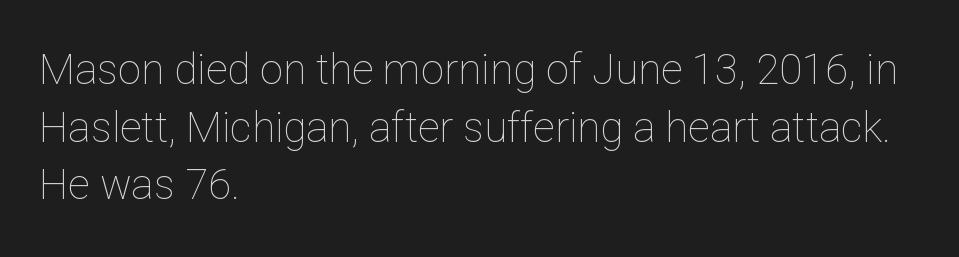
Q: Is the text bold? A: No.
Q: Is the text italic (slanted)? A: No, it is upright.
Q: Is the text underlined? A: No.
Q: How is the paragraph aligned? A: Left-aligned.
Q: Is the spacing between letters normal or unusually wide? A: Normal.
Q: Is the spacing between lines tight, normal or loose? A: Normal.
Q: Width (condensed, normal, or wide)? A: Normal.
Q: Stroke contrast? A: Low.
Q: x-height? A: Medium.
Q: Monospaced? A: No.
